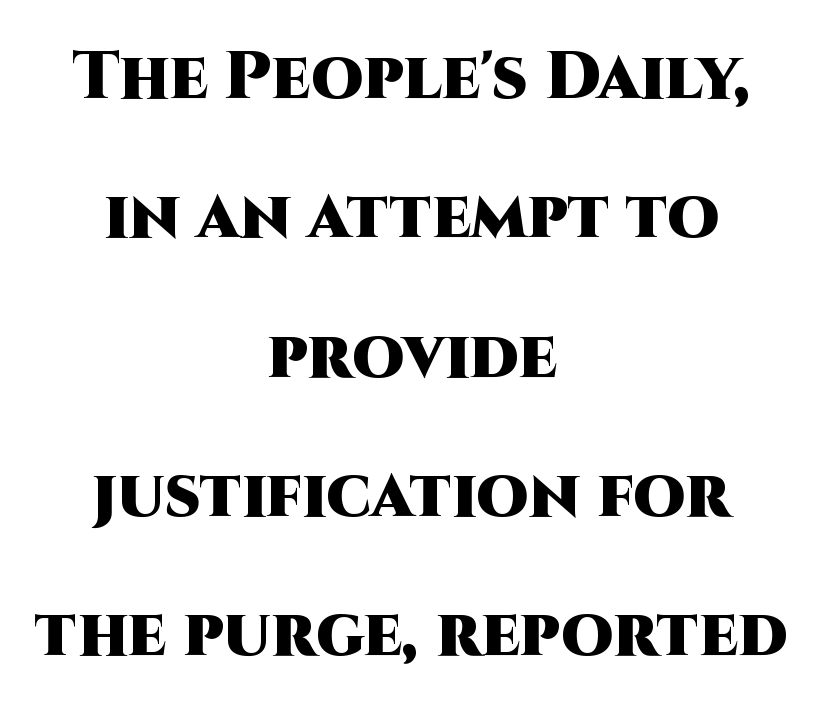
{"serif": "no", "italic": "no", "bold": "yes", "weight": "heavy", "width": "normal", "stroke_contrast": "high", "x_height": "large", "monospaced": "no", "underline": "no", "align": "center", "line_spacing": "loose", "line_spacing_ratio": 2.08, "letter_spacing": "normal", "letter_spacing_em": 0.0, "glyph_px": 67}
